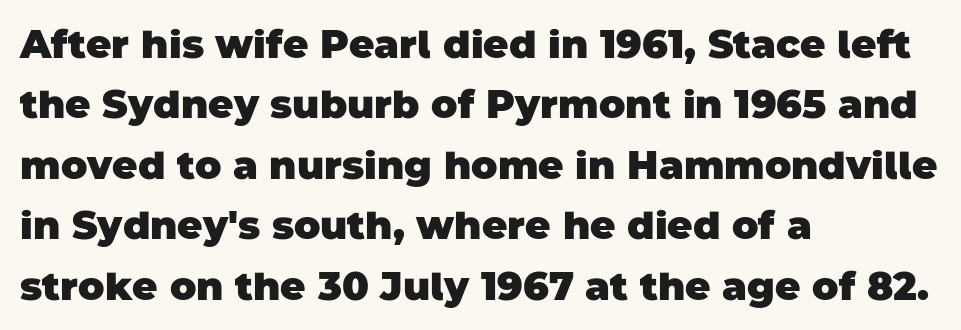
Q: Is the text bold? A: Yes.
Q: Is the typeface a serif or a sans-serif typeface? A: Sans-serif.
Q: Is the text underlined? A: No.
Q: How is the paragraph aligned? A: Left-aligned.
Q: Is the spacing between letters normal or unusually wide? A: Normal.
Q: Is the spacing between lines tight, normal or loose? A: Normal.
Q: Width (condensed, normal, or wide)? A: Normal.
Q: Stroke contrast? A: Low.
Q: x-height? A: Large.
Q: Monospaced? A: No.
